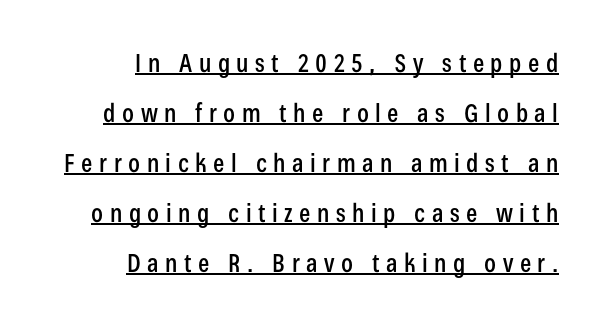
The image shows 25 px text type, upright; set loose line spacing (2.0x), unusually wide letter spacing (+0.26 em), underlined.
